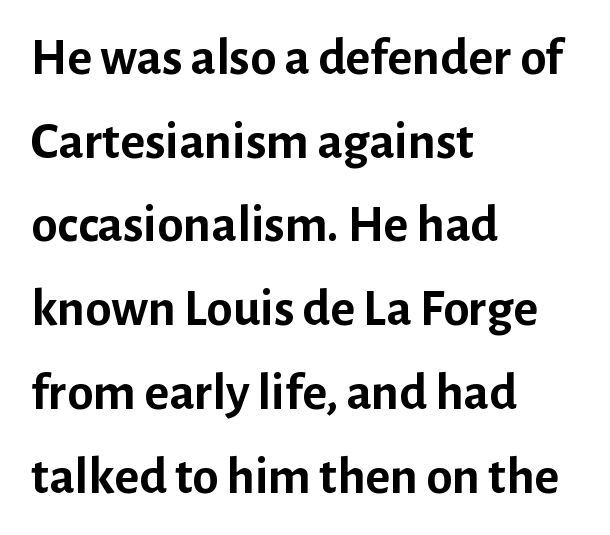
Unlike a traditional serif, this face leaves its strokes unadorned. Chunky letters — that's bold for sure. Rendered with straight, roman letterforms. Teacher's note: observe the even left margin — that is flush-left alignment.
